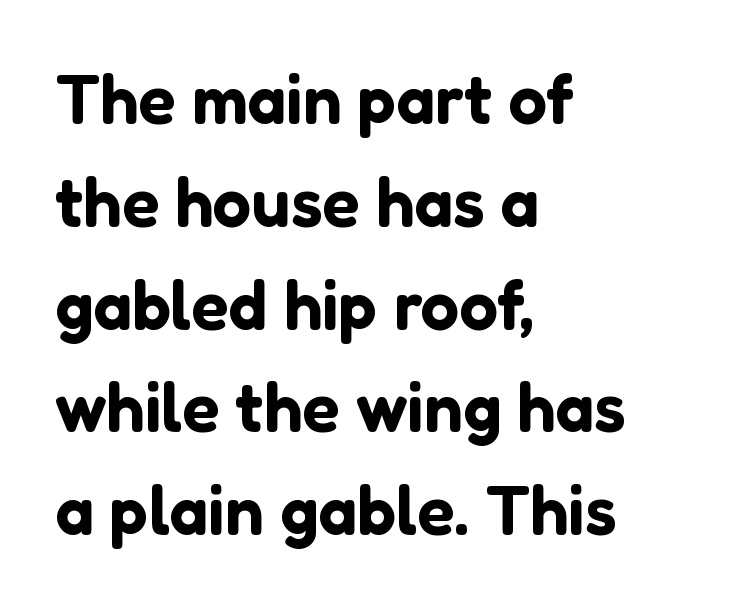
The image shows 69 px sans-serif type, upright; set left-aligned, normal line spacing (1.49x), normal letter spacing, not underlined; low stroke contrast and a medium x-height.
